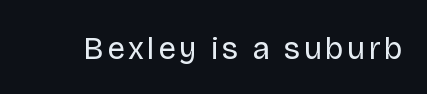
{"serif": "no", "italic": "no", "bold": "no", "weight": "regular", "width": "normal", "stroke_contrast": "low", "x_height": "large", "monospaced": "no", "underline": "no", "glyph_px": 31}
